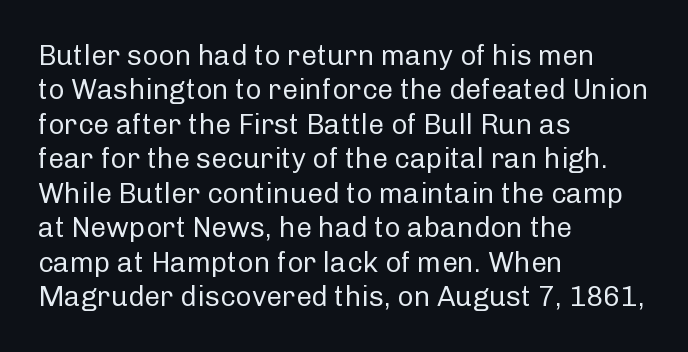
Q: Is the text bold? A: No.
Q: Is the text italic (slanted)? A: No, it is upright.
Q: Is the typeface a serif or a sans-serif typeface? A: Sans-serif.
Q: Is the text underlined? A: No.
Q: How is the paragraph aligned? A: Left-aligned.
Q: Is the spacing between letters normal or unusually wide? A: Normal.
Q: Width (condensed, normal, or wide)? A: Normal.
Q: Stroke contrast? A: Low.
Q: x-height? A: Medium.
Q: Monospaced? A: No.
